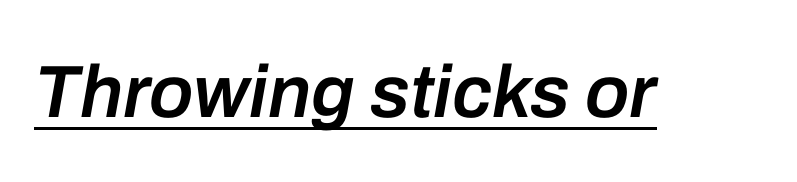
Q: Is the text bold? A: Semi-bold.
Q: Is the text italic (slanted)? A: Yes, it leans right by about 10 degrees.
Q: Is the text underlined? A: Yes.
Q: Is the spacing between letters normal or unusually wide? A: Normal.
Q: Width (condensed, normal, or wide)? A: Normal.
Q: Stroke contrast? A: Low.
Q: x-height? A: Medium.
Q: Monospaced? A: No.
